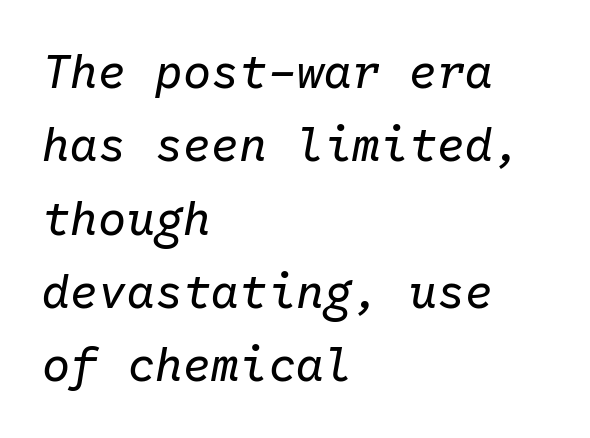
The whole block is typeset with a tilt. One glance says typical: line gaps are just what's usual. Descenders hang freely into open space. Weight: not bold — regular or lighter.
